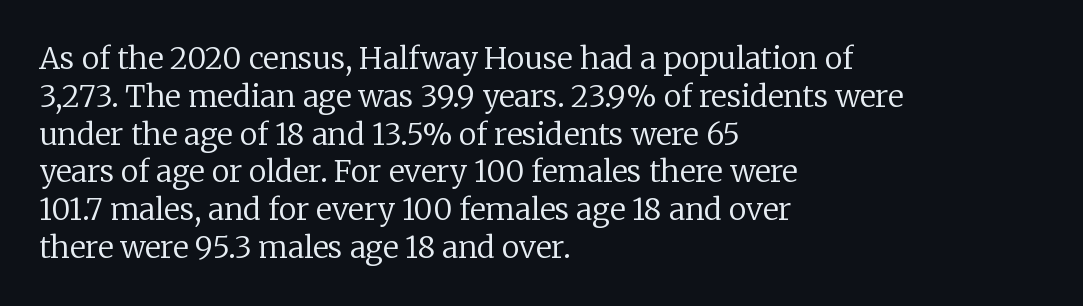
Q: Is the text bold? A: No.
Q: Is the text italic (slanted)? A: No, it is upright.
Q: Is the typeface a serif or a sans-serif typeface? A: Serif.
Q: Is the text underlined? A: No.
Q: How is the paragraph aligned? A: Left-aligned.
Q: Is the spacing between letters normal or unusually wide? A: Normal.
Q: Is the spacing between lines tight, normal or loose? A: Normal.
Q: Width (condensed, normal, or wide)? A: Normal.
Q: Stroke contrast? A: Low.
Q: x-height? A: Medium.
Q: Monospaced? A: No.
